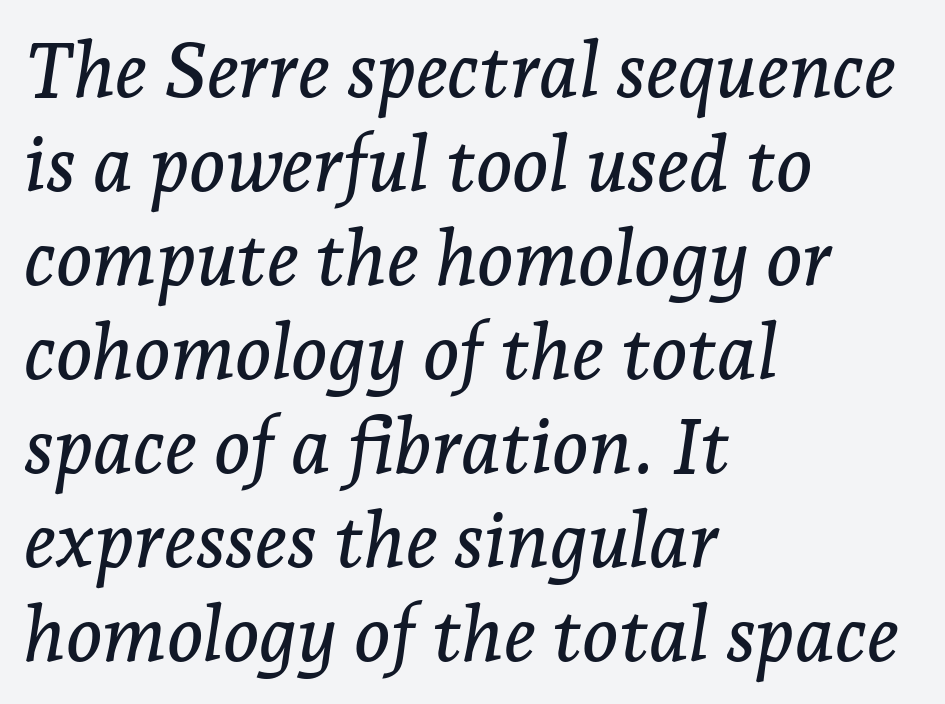
Q: Is the text italic (slanted)? A: Yes, it leans right by about 7 degrees.
Q: Is the typeface a serif or a sans-serif typeface? A: Serif.
Q: Is the text underlined? A: No.
Q: How is the paragraph aligned? A: Left-aligned.
Q: Is the spacing between letters normal or unusually wide? A: Normal.
Q: Width (condensed, normal, or wide)? A: Normal.
Q: Stroke contrast? A: Low.
Q: x-height? A: Medium.
Q: Monospaced? A: No.
